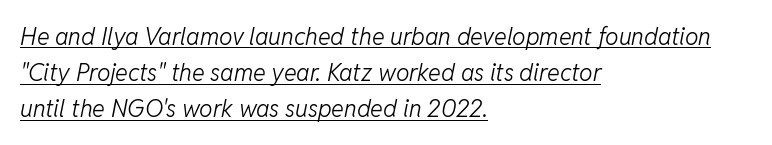
Q: Is the text bold? A: No.
Q: Is the text italic (slanted)? A: Yes, it leans right by about 11 degrees.
Q: Is the text underlined? A: Yes.
Q: How is the paragraph aligned? A: Left-aligned.
Q: Is the spacing between letters normal or unusually wide? A: Normal.
Q: Is the spacing between lines tight, normal or loose? A: Normal.
